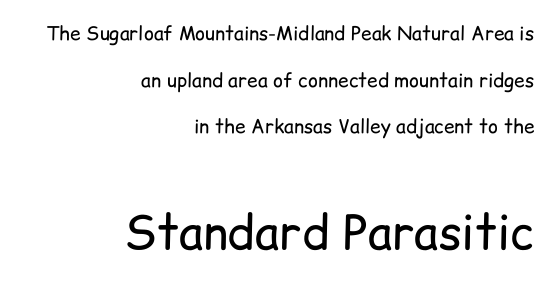
{"serif": "no", "italic": "no", "bold": "no", "weight": "regular", "width": "normal", "stroke_contrast": "low", "x_height": "medium", "monospaced": "no", "underline": "no", "align": "right", "line_spacing": "loose", "line_spacing_ratio": 2.46, "letter_spacing": "normal", "letter_spacing_em": 0.0, "larger_block": "second", "size_ratio": 2.47, "glyph_px": 47}
